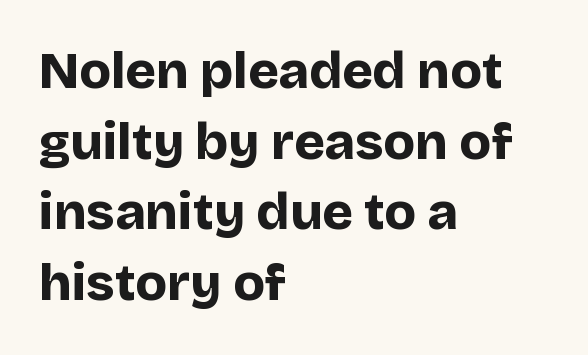
{"serif": "no", "italic": "no", "bold": "yes", "weight": "bold", "width": "normal", "stroke_contrast": "low", "x_height": "large", "monospaced": "no", "underline": "no", "align": "left", "line_spacing": "normal", "line_spacing_ratio": 1.36, "letter_spacing": "normal", "letter_spacing_em": 0.0, "glyph_px": 52}
